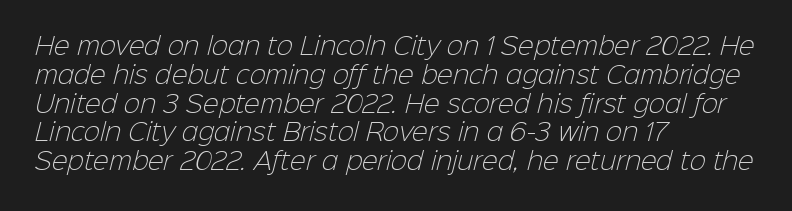
Caption: standard tracking, unaltered. Honestly, there is no underline to notice here at all. Where is the straight margin? On the left. The font is comparable to plain body text, perhaps lighter.
